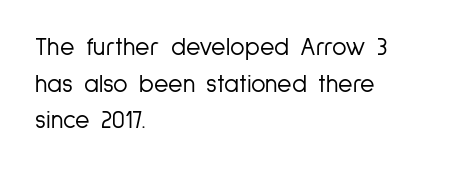
The image shows 25 px text type, upright; set left-aligned, normal line spacing (1.47x), normal letter spacing, not underlined.
